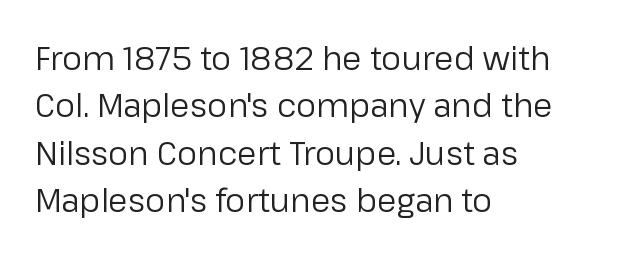
Typeset ragged right — the left edge is the straight one. Examine the stroke ends and you'll find no serifs. The strokes are not fattened; the text isn't bold. Descenders hang freely into open space. The lines sit at an ordinary, default distance from one another. The letters advance in unequal steps, a hallmark of proportional type.
